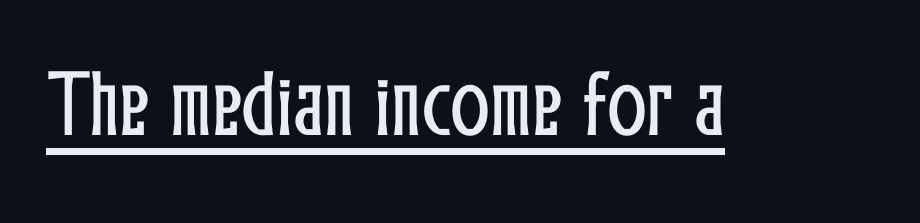
Q: Is the text italic (slanted)? A: No, it is upright.
Q: Is the text underlined? A: Yes.
Q: Is the spacing between letters normal or unusually wide? A: Normal.
Q: Width (condensed, normal, or wide)? A: Condensed.
Q: Stroke contrast? A: Low.
Q: x-height? A: Medium.
Q: Monospaced? A: No.
